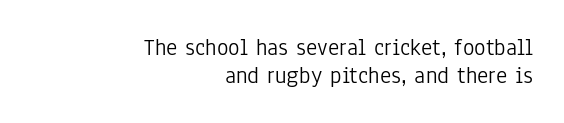
{"italic": "no", "bold": "no", "underline": "no", "align": "right", "line_spacing_ratio": 1.18, "letter_spacing": "normal", "letter_spacing_em": 0.0, "glyph_px": 24}
